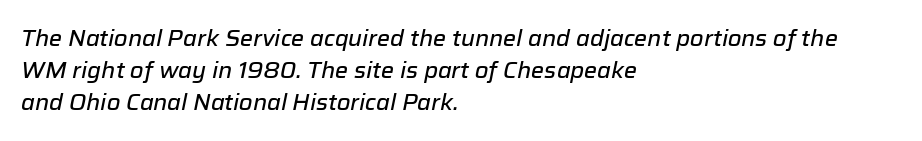
{"italic": "yes", "lean": "right", "slant_degrees": 12, "underline": "no", "align": "left", "line_spacing": "normal", "line_spacing_ratio": 1.45, "letter_spacing": "normal", "letter_spacing_em": 0.0, "glyph_px": 22}
